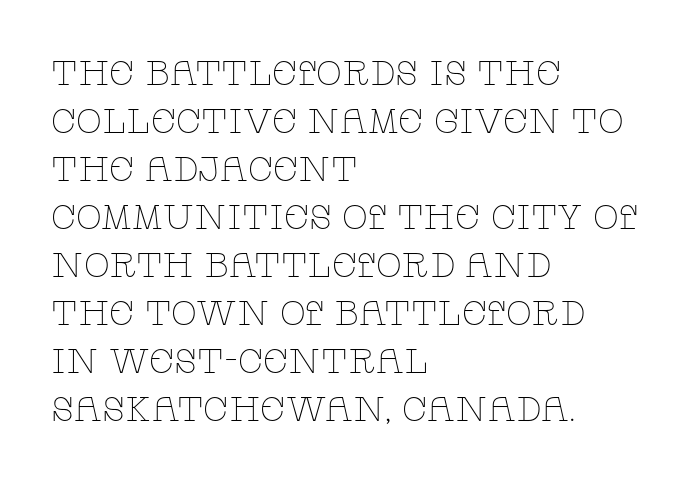
{"serif": "yes", "italic": "no", "bold": "no", "weight": "thin", "width": "wide", "stroke_contrast": "low", "x_height": "large", "monospaced": "no", "underline": "no", "align": "left", "line_spacing": "normal", "line_spacing_ratio": 1.41, "letter_spacing": "normal", "letter_spacing_em": 0.0, "glyph_px": 34}
